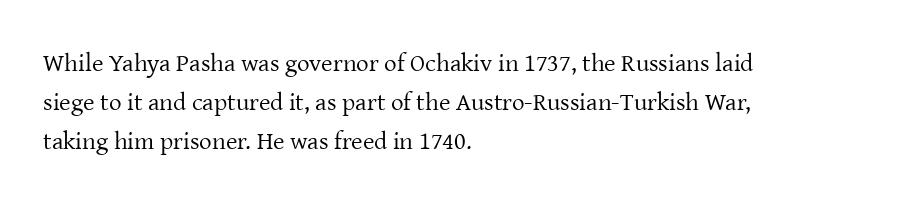
Is this a heavy cut? Hardly; it is regular or lighter. In CSS terms this would be text-align: left. Words appear dense and cohesive because spacing is normal. The gap between lines stays unmarked. Reading down the column, the eye jumps a familiar distance to each next line. This is roman type, the default non-slanted kind.
